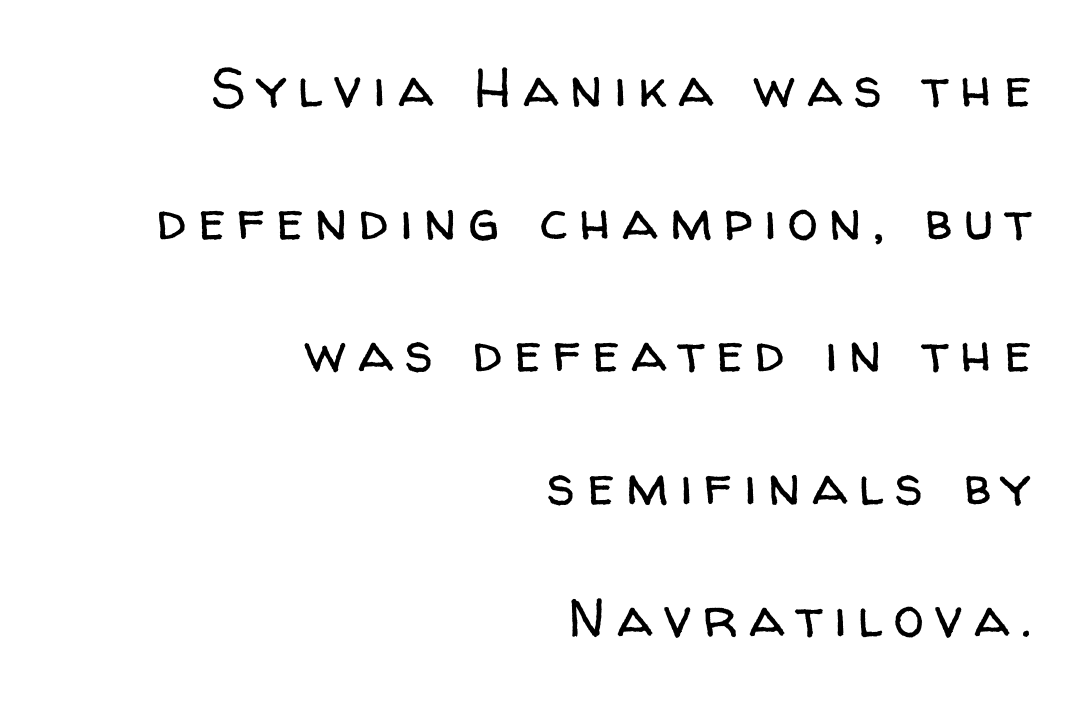
Q: Is the text bold? A: No.
Q: Is the text italic (slanted)? A: No, it is upright.
Q: Is the typeface a serif or a sans-serif typeface? A: Sans-serif.
Q: Is the text underlined? A: No.
Q: How is the paragraph aligned? A: Right-aligned.
Q: Is the spacing between letters normal or unusually wide? A: Unusually wide.
Q: Is the spacing between lines tight, normal or loose? A: Loose.
Q: Width (condensed, normal, or wide)? A: Normal.
Q: Stroke contrast? A: Low.
Q: x-height? A: Medium.
Q: Monospaced? A: No.
